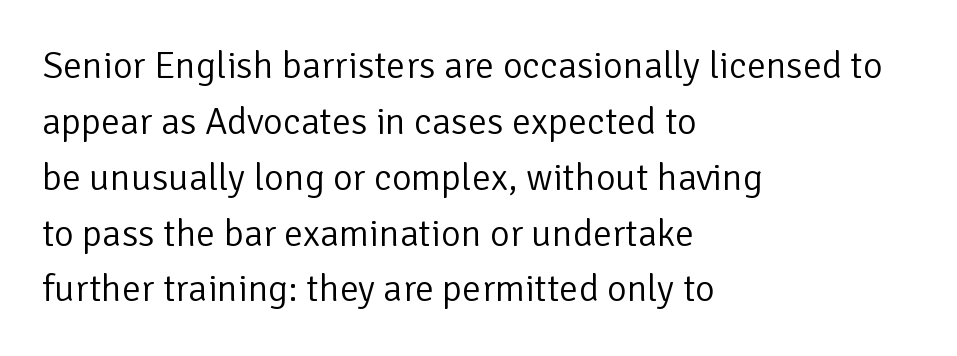
The image shows 38 px light sans-serif type, upright; set left-aligned, normal line spacing (1.47x), normal letter spacing, not underlined; low stroke contrast and a medium x-height.
